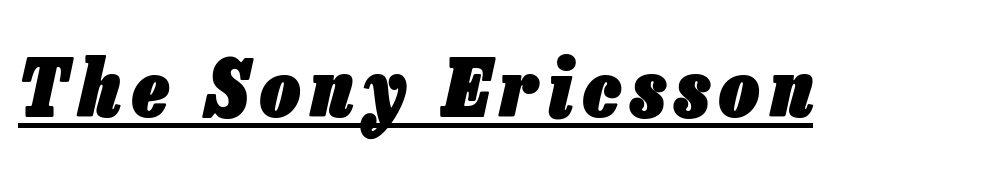
This is underlined copy, the kind a proofreader might mark for attention. These lines carry a lot of weight — the face is fully bold. A typesetter would call this proportional, since set widths differ per character. The letters are slanted; this is an italic face.
